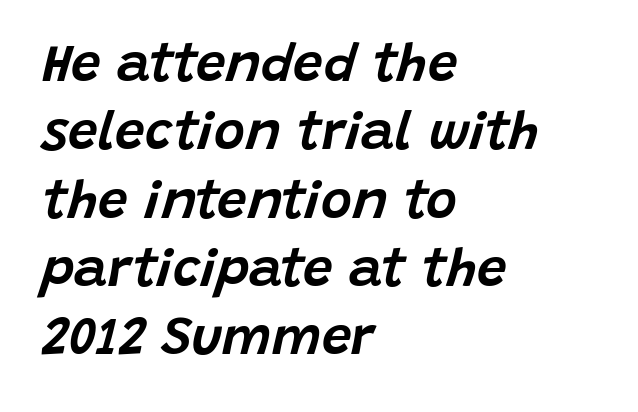
The image shows 53 px text type, italic (leaning right); set left-aligned, normal line spacing (1.29x), normal letter spacing, not underlined; low stroke contrast and a large x-height.
